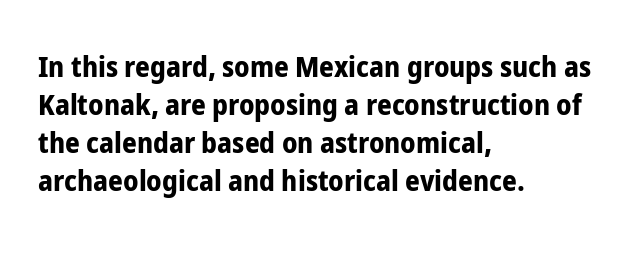
{"serif": "no", "italic": "no", "bold": "yes", "weight": "bold", "width": "condensed", "stroke_contrast": "low", "x_height": "medium", "monospaced": "no", "underline": "no", "align": "left", "line_spacing": "normal", "line_spacing_ratio": 1.31, "letter_spacing": "normal", "letter_spacing_em": 0.0, "glyph_px": 29}
